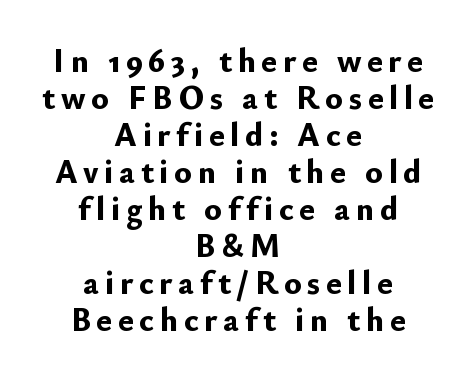
The image shows 33 px bold sans-serif type, upright; set centered, tight line spacing (1.12x), not underlined; low stroke contrast and a small x-height.
